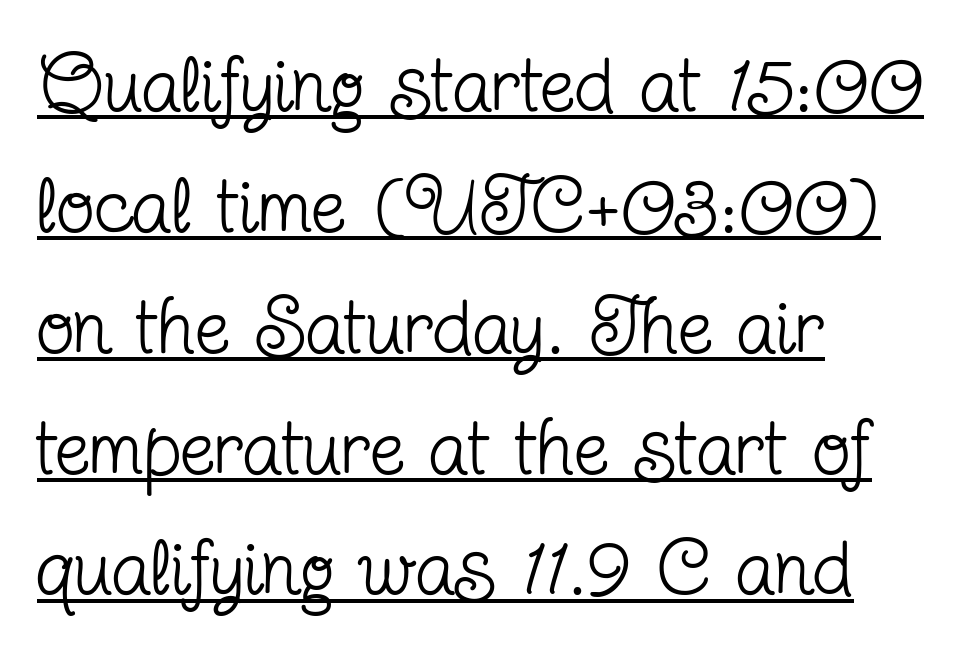
{"serif": "yes", "italic": "no", "bold": "no", "weight": "regular", "width": "condensed", "stroke_contrast": "low", "x_height": "medium", "monospaced": "no", "underline": "yes", "align": "left", "line_spacing": "normal", "line_spacing_ratio": 1.53, "letter_spacing": "normal", "letter_spacing_em": 0.0, "glyph_px": 79}
